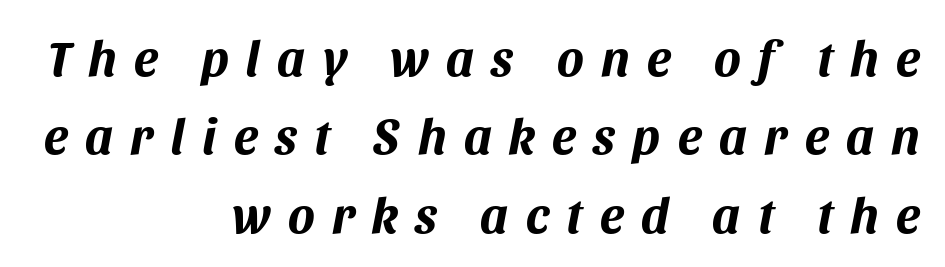
{"italic": "yes", "lean": "right", "slant_degrees": 11, "bold": "yes", "weight": "bold", "width": "normal", "stroke_contrast": "medium", "x_height": "large", "monospaced": "no", "underline": "no", "align": "right", "line_spacing": "normal", "line_spacing_ratio": 1.57, "letter_spacing": "wide", "letter_spacing_em": 0.35, "glyph_px": 50}
